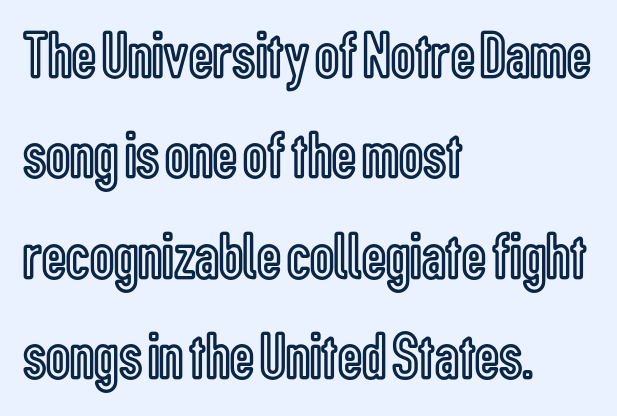
{"italic": "no", "width": "condensed", "x_height": "medium", "monospaced": "no", "underline": "no", "align": "left", "line_spacing": "normal", "line_spacing_ratio": 1.5, "letter_spacing": "normal", "letter_spacing_em": 0.0, "glyph_px": 67}
